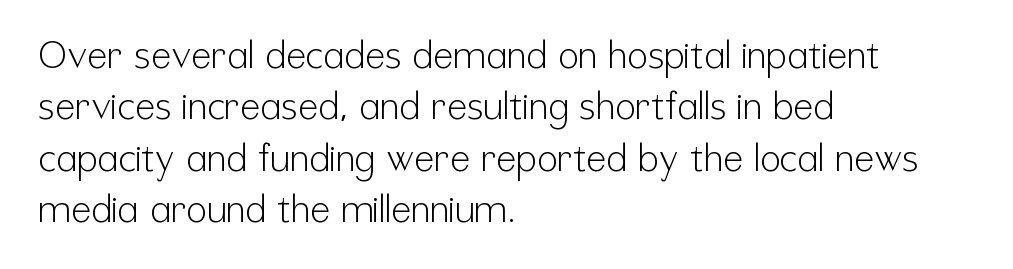
Q: Is the text bold? A: No.
Q: Is the text italic (slanted)? A: No, it is upright.
Q: Is the typeface a serif or a sans-serif typeface? A: Sans-serif.
Q: Is the text underlined? A: No.
Q: How is the paragraph aligned? A: Left-aligned.
Q: Is the spacing between letters normal or unusually wide? A: Normal.
Q: Is the spacing between lines tight, normal or loose? A: Normal.
Q: Width (condensed, normal, or wide)? A: Condensed.
Q: Stroke contrast? A: Low.
Q: x-height? A: Medium.
Q: Monospaced? A: No.
